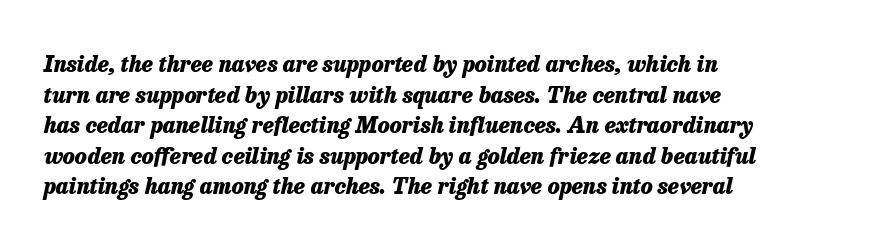
Q: Is the text bold? A: Yes.
Q: Is the text italic (slanted)? A: Yes, it leans right by about 13 degrees.
Q: Is the text underlined? A: No.
Q: How is the paragraph aligned? A: Left-aligned.
Q: Is the spacing between letters normal or unusually wide? A: Normal.
Q: Is the spacing between lines tight, normal or loose? A: Normal.
